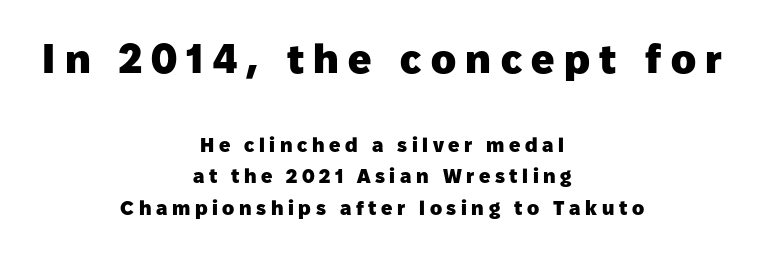
{"serif": "no", "italic": "no", "bold": "yes", "weight": "heavy", "width": "normal", "stroke_contrast": "low", "x_height": "medium", "monospaced": "no", "underline": "no", "align": "center", "line_spacing": "normal", "line_spacing_ratio": 1.58, "letter_spacing": "wide", "letter_spacing_em": 0.23, "larger_block": "first", "size_ratio": 2.05, "glyph_px": 41}
